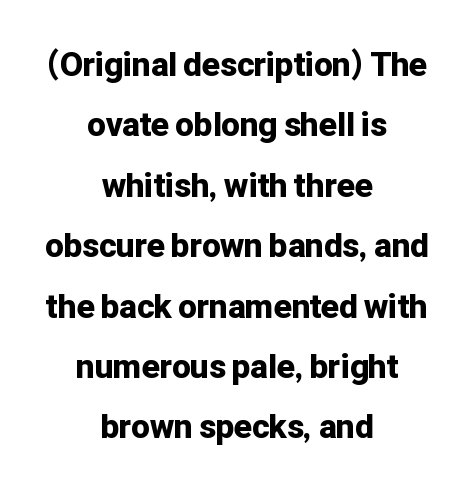
{"serif": "no", "italic": "no", "bold": "yes", "weight": "bold", "width": "normal", "stroke_contrast": "low", "x_height": "medium", "monospaced": "no", "underline": "no", "align": "center", "line_spacing_ratio": 1.83, "letter_spacing": "normal", "letter_spacing_em": 0.0, "glyph_px": 33}
